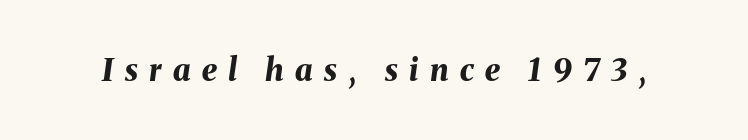
The image shows 31 px bold type, italic (leaning right); set unusually wide letter spacing (+0.37 em), not underlined; medium stroke contrast and a medium x-height.
